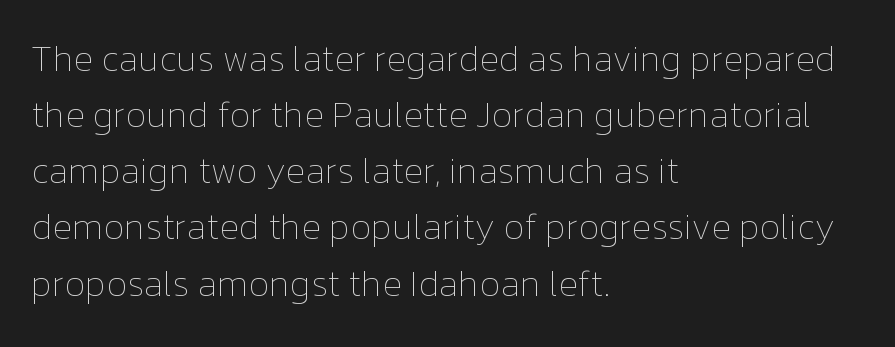
Posture: straight, roman, zero tilt. These glyphs show unthickened strokes, regular width or finer. Is this a fixed-width face? No — the glyphs have proportional, varying widths. Interline gaps are of average width in this sample. Lines of text with bare space underneath. Honestly, the letter spacing is just normal — you wouldn't notice it.
